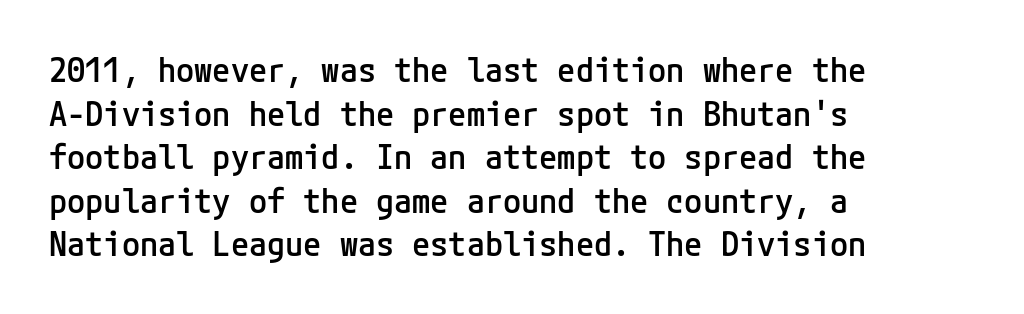
The image shows 33 px semibold sans-serif type, upright; set left-aligned, normal line spacing (1.32x), normal letter spacing, not underlined; low stroke contrast and a medium x-height.
